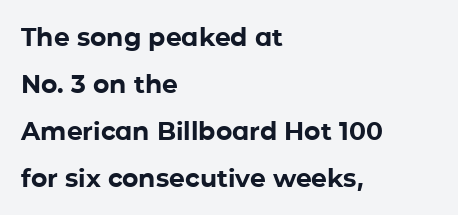
Q: Is the text bold? A: Yes.
Q: Is the text italic (slanted)? A: No, it is upright.
Q: Is the text underlined? A: No.
Q: How is the paragraph aligned? A: Left-aligned.
Q: Is the spacing between letters normal or unusually wide? A: Normal.
